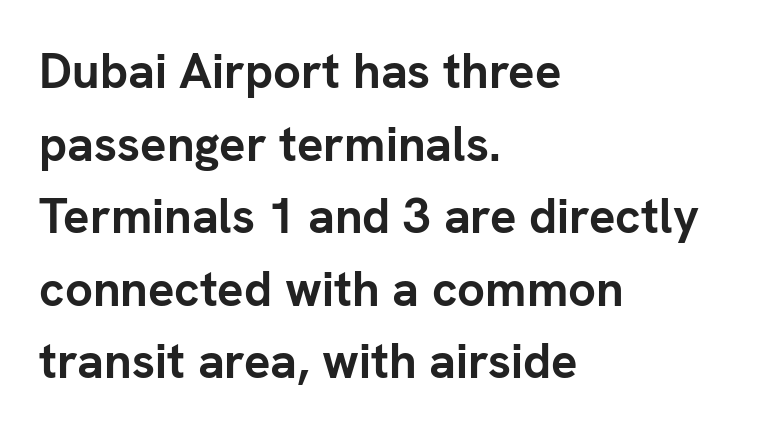
The image shows 49 px semibold sans-serif type, upright; set left-aligned, normal line spacing (1.48x), normal letter spacing, not underlined; low stroke contrast and a medium x-height.
